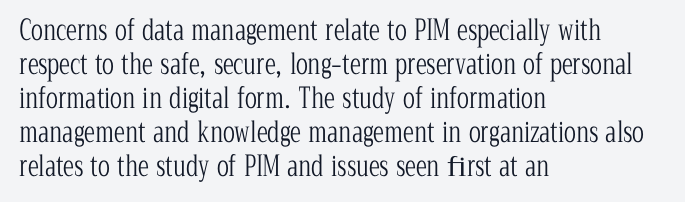
Q: Is the text bold? A: No.
Q: Is the text italic (slanted)? A: No, it is upright.
Q: Is the typeface a serif or a sans-serif typeface? A: Serif.
Q: Is the text underlined? A: No.
Q: How is the paragraph aligned? A: Left-aligned.
Q: Is the spacing between letters normal or unusually wide? A: Normal.
Q: Width (condensed, normal, or wide)? A: Condensed.
Q: Stroke contrast? A: Low.
Q: x-height? A: Medium.
Q: Monospaced? A: No.
